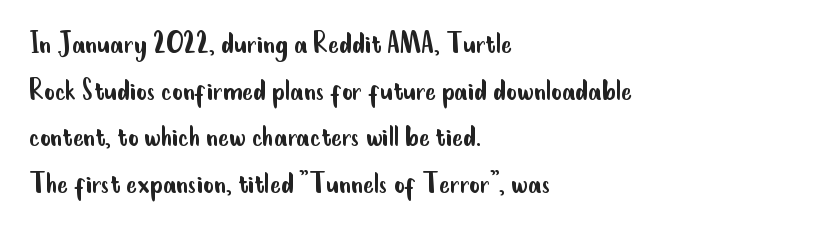
Nobody drew a line under any word here. These lines sit exactly where default settings would place them. No italicization has been applied; the sample stays upright. Students, note that the glyphs here touch the page at normal intervals.
